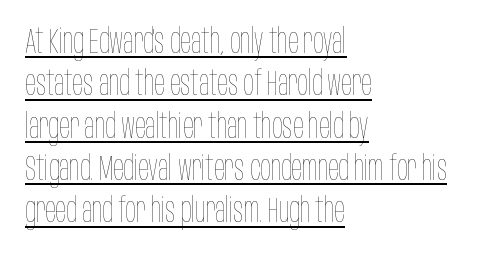
The image shows 35 px thin, condensed type, upright; set left-aligned, line spacing 1.21x, normal letter spacing, underlined; low stroke contrast and a large x-height.
